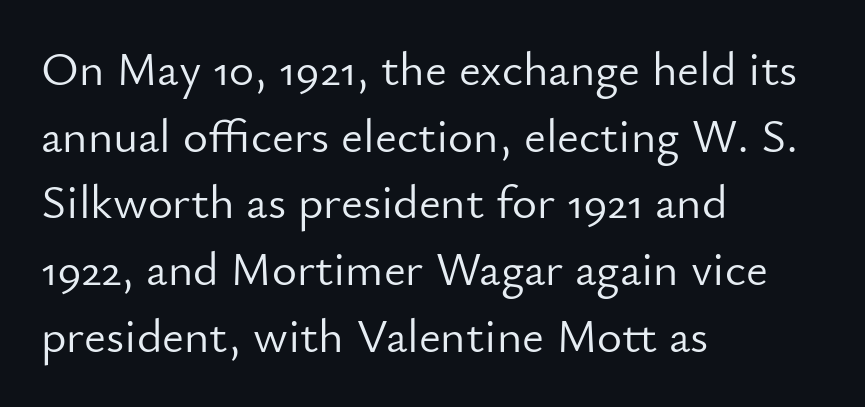
Q: Is the text bold? A: No.
Q: Is the text italic (slanted)? A: No, it is upright.
Q: Is the typeface a serif or a sans-serif typeface? A: Sans-serif.
Q: Is the text underlined? A: No.
Q: How is the paragraph aligned? A: Left-aligned.
Q: Is the spacing between letters normal or unusually wide? A: Normal.
Q: Is the spacing between lines tight, normal or loose? A: Normal.
Q: Width (condensed, normal, or wide)? A: Normal.
Q: Stroke contrast? A: Low.
Q: x-height? A: Small.
Q: Monospaced? A: No.
